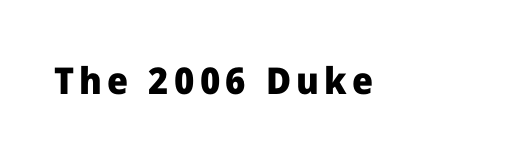
Posture: vertical. Classification — sans serif. The passage shown is emphatically bold. The glyphs are unaccompanied by any horizontal stroke below them.
